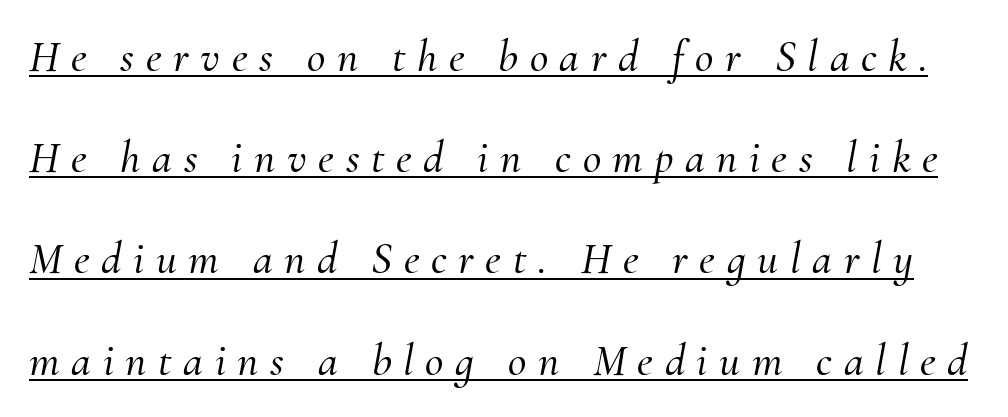
{"serif": "yes", "italic": "yes", "lean": "right", "slant_degrees": 10, "width": "normal", "stroke_contrast": "medium", "x_height": "small", "monospaced": "no", "underline": "yes", "line_spacing": "loose", "line_spacing_ratio": 2.25, "letter_spacing": "wide", "letter_spacing_em": 0.26, "glyph_px": 45}
